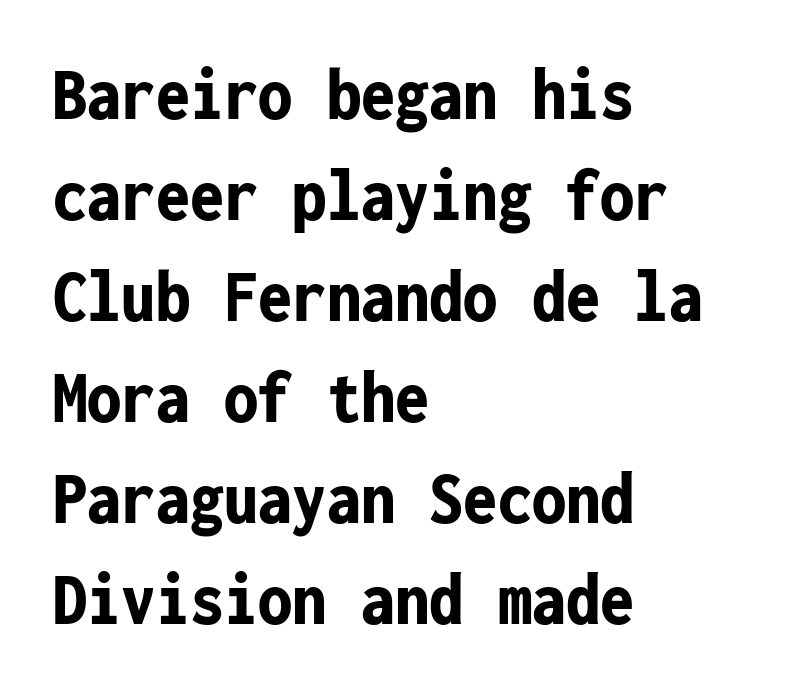
{"serif": "no", "italic": "no", "bold": "yes", "weight": "bold", "width": "condensed", "stroke_contrast": "low", "x_height": "medium", "monospaced": "yes", "underline": "no", "align": "left", "line_spacing": "normal", "line_spacing_ratio": 1.33, "letter_spacing": "normal", "letter_spacing_em": 0.0, "glyph_px": 76}
